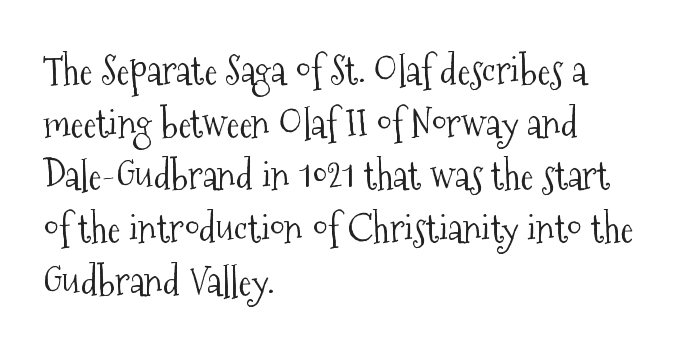
The image shows 39 px light, condensed serif type, upright; set left-aligned, normal line spacing (1.35x), normal letter spacing, not underlined; medium stroke contrast and a medium x-height.
